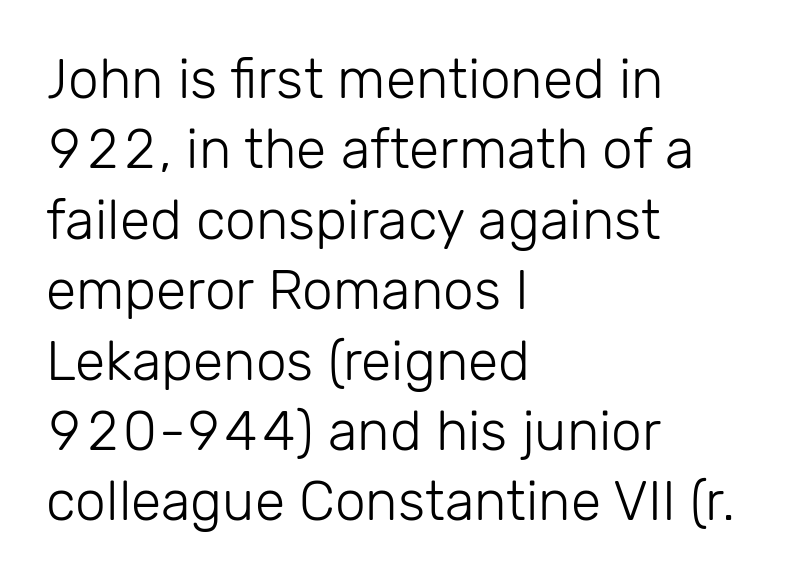
{"serif": "no", "italic": "no", "bold": "no", "weight": "light", "width": "normal", "stroke_contrast": "low", "x_height": "medium", "monospaced": "no", "underline": "no", "align": "left", "line_spacing": "normal", "line_spacing_ratio": 1.28, "letter_spacing": "normal", "letter_spacing_em": 0.0, "glyph_px": 55}
